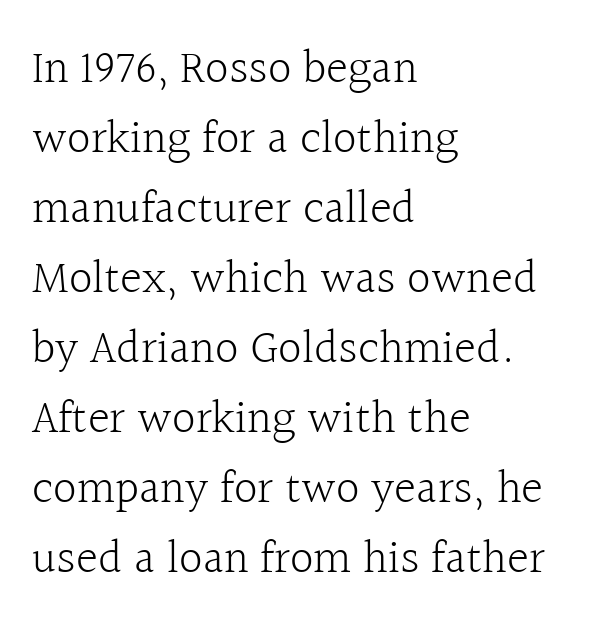
{"serif": "yes", "italic": "no", "bold": "no", "weight": "light", "width": "normal", "x_height": "medium", "monospaced": "no", "underline": "no", "align": "left", "line_spacing": "normal", "line_spacing_ratio": 1.49, "letter_spacing": "normal", "letter_spacing_em": 0.0, "glyph_px": 47}
